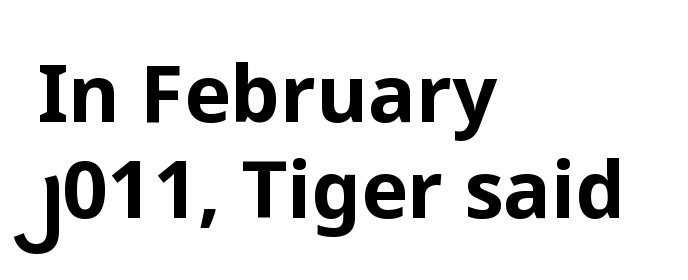
Line starts are locked; line ends wander. As a designer I'd log this as weight 700, bold. Here the glyphs are tracked normally, forming tight word shapes. Look at the bottom of the vertical strokes: they stop flat, with no serifs. The words here are not underlined. No italicization has been applied; the sample stays upright.
